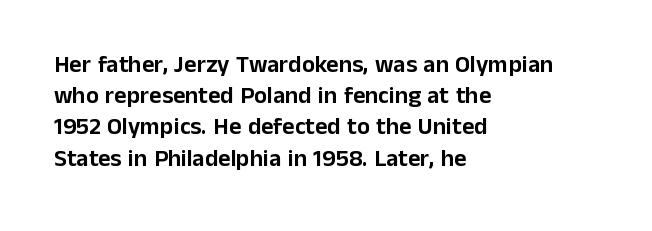
{"italic": "no", "underline": "no", "align": "left", "line_spacing": "normal", "line_spacing_ratio": 1.3, "letter_spacing": "normal", "letter_spacing_em": 0.0, "glyph_px": 24}
